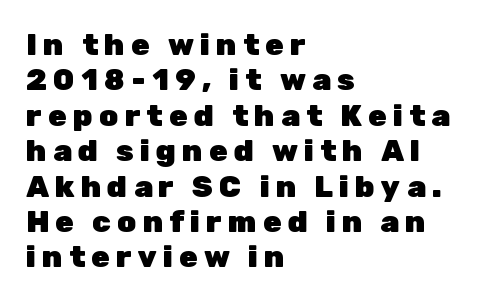
The image shows 30 px heavy sans-serif type, upright; set left-aligned, line spacing 1.18x, unusually wide letter spacing (+0.21 em), not underlined; low stroke contrast and a medium x-height.
